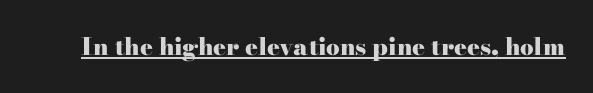
Students, observe the line beneath the letters — that is underlining. Upright lettering throughout. Summary of weight: heavy, a full bold. Here the glyphs are tracked normally, forming tight word shapes.
